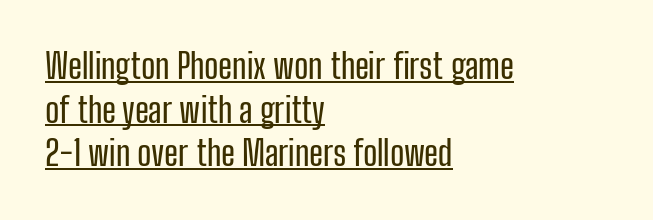
You could call the tracking neutral — neither tight nor loose. These lines are composed in type without serifs. Caption: multi-line text, flush left, ragged right. A roman cut, with each character standing at attention.
